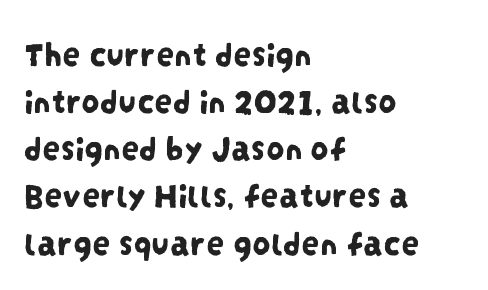
The image shows 36 px condensed sans-serif type; set left-aligned, normal line spacing (1.31x), normal letter spacing, not underlined; low stroke contrast and a large x-height.
